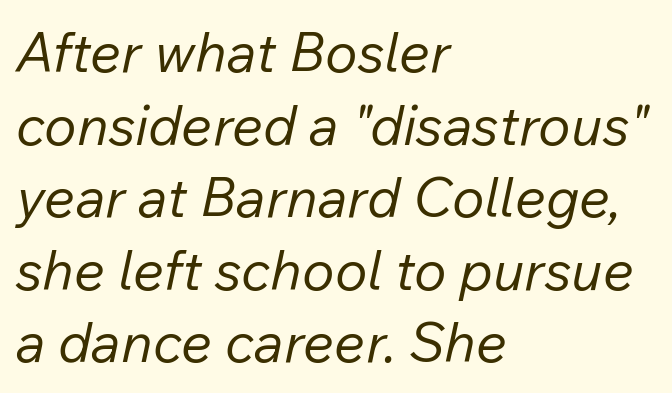
Q: Is the text bold? A: No.
Q: Is the text italic (slanted)? A: Yes, it leans right by about 12 degrees.
Q: Is the text underlined? A: No.
Q: How is the paragraph aligned? A: Left-aligned.
Q: Is the spacing between letters normal or unusually wide? A: Normal.
Q: Is the spacing between lines tight, normal or loose? A: Normal.
Q: Width (condensed, normal, or wide)? A: Normal.
Q: Stroke contrast? A: Low.
Q: x-height? A: Medium.
Q: Monospaced? A: No.
